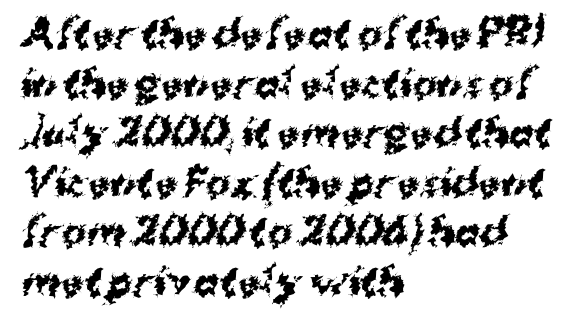
Q: Is the text bold? A: Yes.
Q: Is the typeface a serif or a sans-serif typeface? A: Sans-serif.
Q: Is the text underlined? A: No.
Q: How is the paragraph aligned? A: Left-aligned.
Q: Is the spacing between letters normal or unusually wide? A: Normal.
Q: Is the spacing between lines tight, normal or loose? A: Normal.
Q: Width (condensed, normal, or wide)? A: Normal.
Q: Stroke contrast? A: Medium.
Q: x-height? A: Medium.
Q: Monospaced? A: No.
